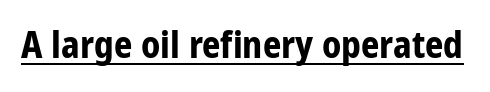
{"serif": "no", "italic": "no", "bold": "yes", "weight": "bold", "width": "condensed", "stroke_contrast": "low", "x_height": "large", "monospaced": "no", "underline": "yes", "letter_spacing": "normal", "letter_spacing_em": 0.0, "glyph_px": 36}
